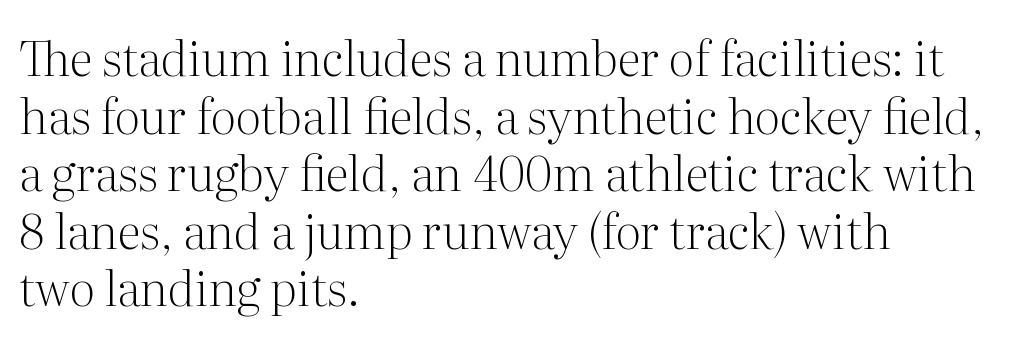
Q: Is the text bold? A: No.
Q: Is the text italic (slanted)? A: No, it is upright.
Q: Is the typeface a serif or a sans-serif typeface? A: Serif.
Q: Is the text underlined? A: No.
Q: How is the paragraph aligned? A: Left-aligned.
Q: Is the spacing between letters normal or unusually wide? A: Normal.
Q: Width (condensed, normal, or wide)? A: Normal.
Q: Stroke contrast? A: Medium.
Q: x-height? A: Medium.
Q: Monospaced? A: No.
